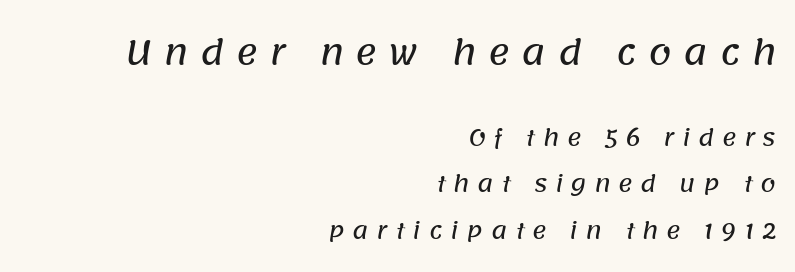
Q: Is the typeface a serif or a sans-serif typeface? A: Sans-serif.
Q: Is the text underlined? A: No.
Q: How is the paragraph aligned? A: Right-aligned.
Q: Is the spacing between letters normal or unusually wide? A: Unusually wide.
Q: Is the spacing between lines tight, normal or loose? A: Loose.
Q: Which block of text is set in a larger size, the first (top) or the second (bottom)? A: The first (top) one.
Q: Width (condensed, normal, or wide)? A: Normal.
Q: Stroke contrast? A: Low.
Q: x-height? A: Large.
Q: Monospaced? A: No.
